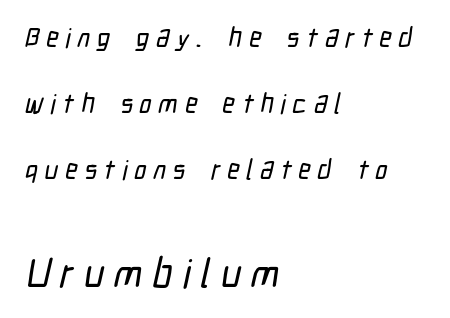
The image shows 40 px condensed sans-serif type; set left-aligned, loose line spacing (2.44x), unusually wide letter spacing (+0.25 em), not underlined; the second (bottom) block is 1.48x larger; low stroke contrast and a medium x-height.
